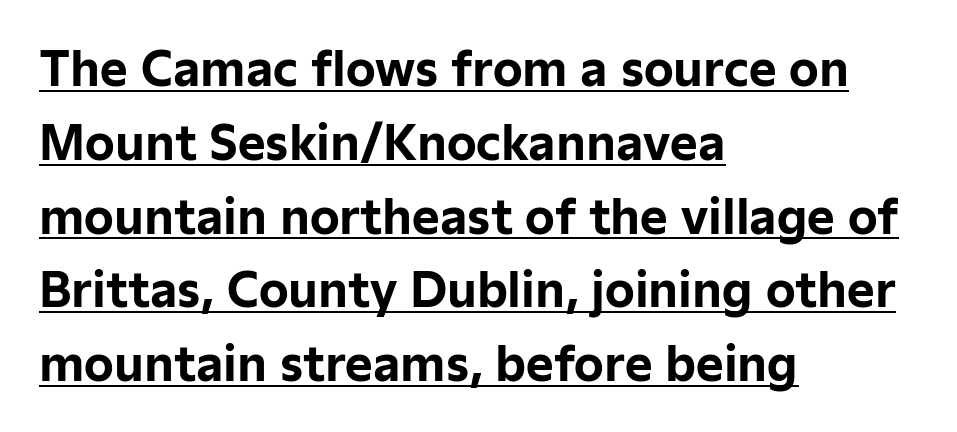
{"serif": "no", "italic": "no", "bold": "yes", "weight": "bold", "width": "normal", "stroke_contrast": "low", "x_height": "medium", "monospaced": "no", "underline": "yes", "align": "left", "line_spacing": "normal", "line_spacing_ratio": 1.57, "letter_spacing": "normal", "letter_spacing_em": 0.0, "glyph_px": 47}
